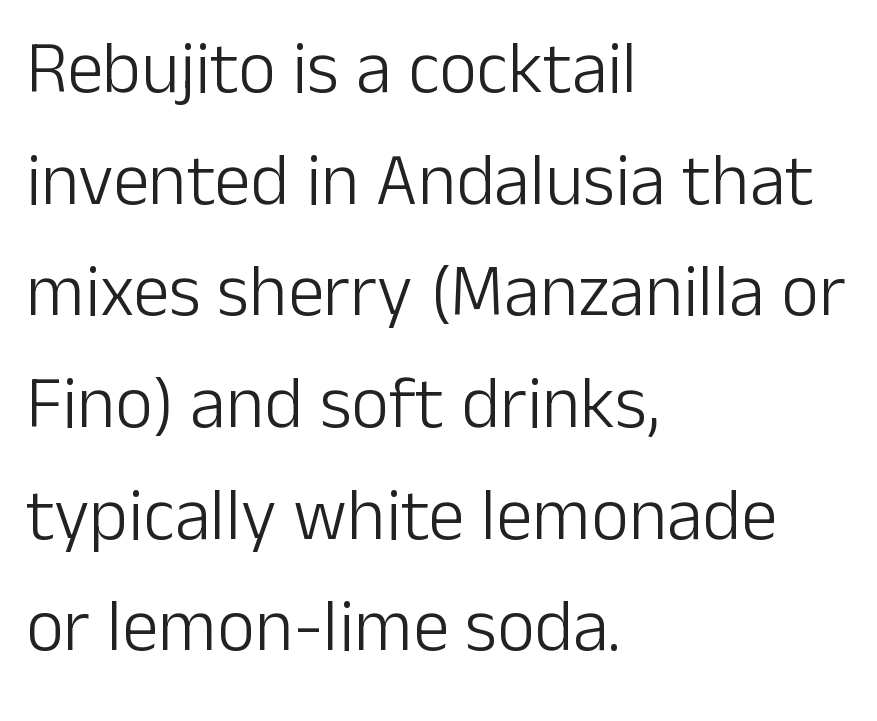
{"serif": "no", "italic": "no", "bold": "no", "weight": "light", "width": "normal", "stroke_contrast": "low", "x_height": "medium", "monospaced": "no", "underline": "no", "align": "left", "line_spacing": "normal", "line_spacing_ratio": 1.53, "letter_spacing": "normal", "letter_spacing_em": 0.0, "glyph_px": 73}
